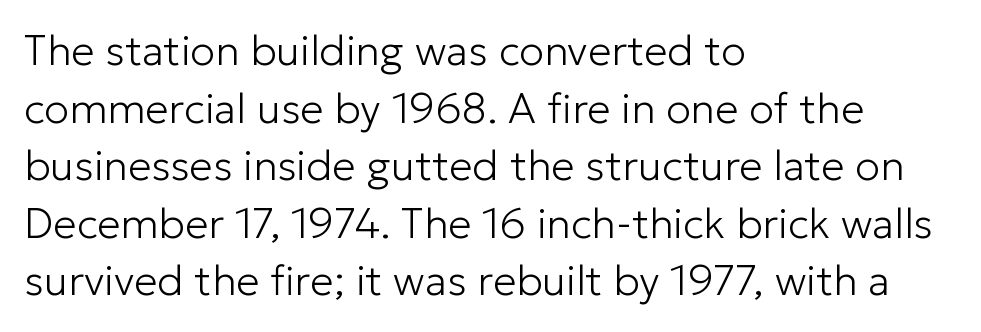
{"serif": "no", "italic": "no", "bold": "no", "weight": "light", "width": "normal", "stroke_contrast": "low", "x_height": "medium", "monospaced": "no", "underline": "no", "align": "left", "line_spacing": "normal", "line_spacing_ratio": 1.37, "letter_spacing": "normal", "letter_spacing_em": 0.0, "glyph_px": 42}
